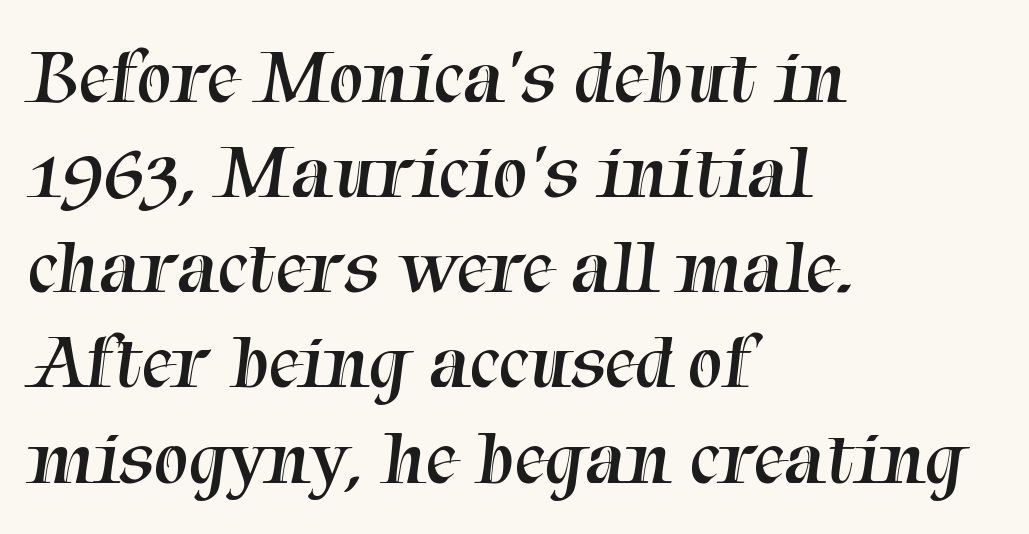
{"serif": "yes", "bold": "no", "weight": "regular", "width": "normal", "stroke_contrast": "medium", "x_height": "medium", "monospaced": "no", "underline": "no", "align": "left", "line_spacing_ratio": 1.22, "letter_spacing": "normal", "letter_spacing_em": 0.0, "glyph_px": 78}
